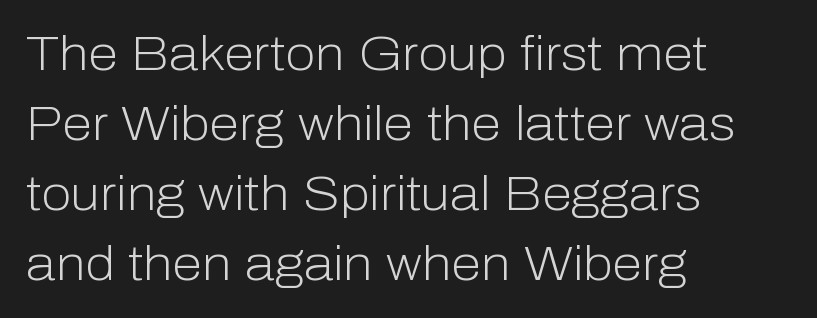
Q: Is the text bold? A: No.
Q: Is the text italic (slanted)? A: No, it is upright.
Q: Is the typeface a serif or a sans-serif typeface? A: Sans-serif.
Q: Is the text underlined? A: No.
Q: How is the paragraph aligned? A: Left-aligned.
Q: Is the spacing between letters normal or unusually wide? A: Normal.
Q: Is the spacing between lines tight, normal or loose? A: Normal.
Q: Width (condensed, normal, or wide)? A: Normal.
Q: Stroke contrast? A: Low.
Q: x-height? A: Medium.
Q: Monospaced? A: No.
